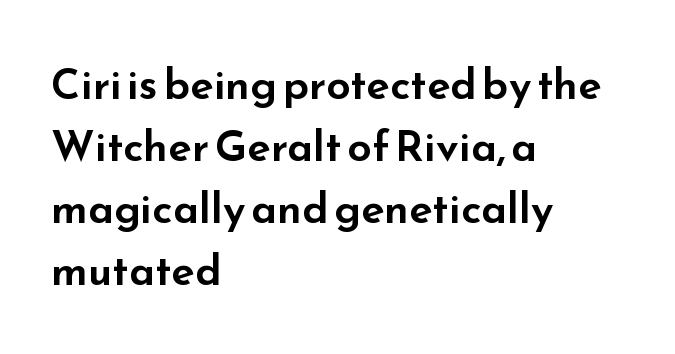
A student would call this left alignment; a typographer would say flush left, rag right. Looks like regular typesetting: each glyph gets only the width it needs. Typographically, this falls in the sans-serif category. The zone under the glyphs is completely vacant. The letters stand straight up with perfectly vertical stems.
